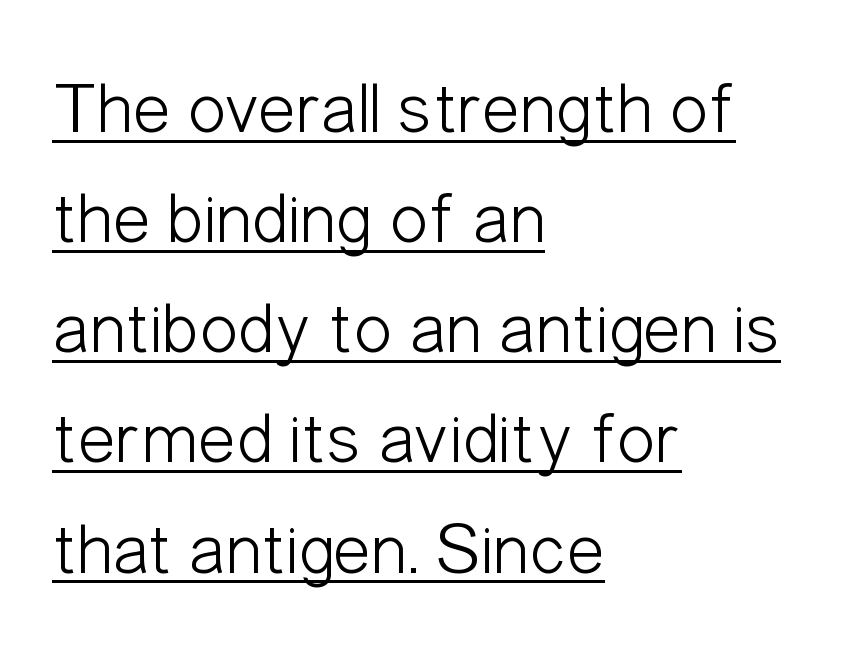
The image shows 72 px light, condensed sans-serif type, upright; set left-aligned, normal line spacing (1.53x), normal letter spacing, underlined; low stroke contrast and a medium x-height.
